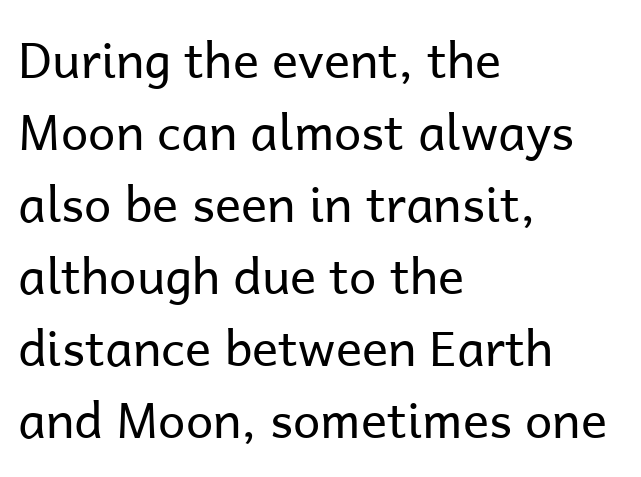
Q: Is the text bold? A: No.
Q: Is the text italic (slanted)? A: No, it is upright.
Q: Is the typeface a serif or a sans-serif typeface? A: Sans-serif.
Q: Is the text underlined? A: No.
Q: How is the paragraph aligned? A: Left-aligned.
Q: Is the spacing between letters normal or unusually wide? A: Normal.
Q: Is the spacing between lines tight, normal or loose? A: Normal.
Q: Width (condensed, normal, or wide)? A: Normal.
Q: Stroke contrast? A: Low.
Q: x-height? A: Medium.
Q: Monospaced? A: No.
